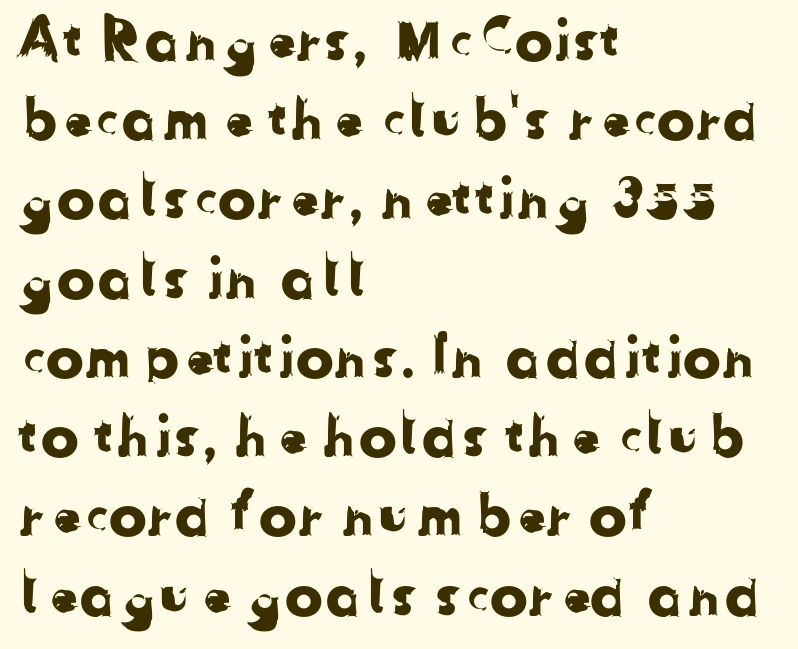
Q: Is the typeface a serif or a sans-serif typeface? A: Sans-serif.
Q: Is the text underlined? A: No.
Q: How is the paragraph aligned? A: Left-aligned.
Q: Is the spacing between letters normal or unusually wide? A: Normal.
Q: Is the spacing between lines tight, normal or loose? A: Normal.
Q: Width (condensed, normal, or wide)? A: Normal.
Q: Stroke contrast? A: Low.
Q: x-height? A: Medium.
Q: Monospaced? A: No.
